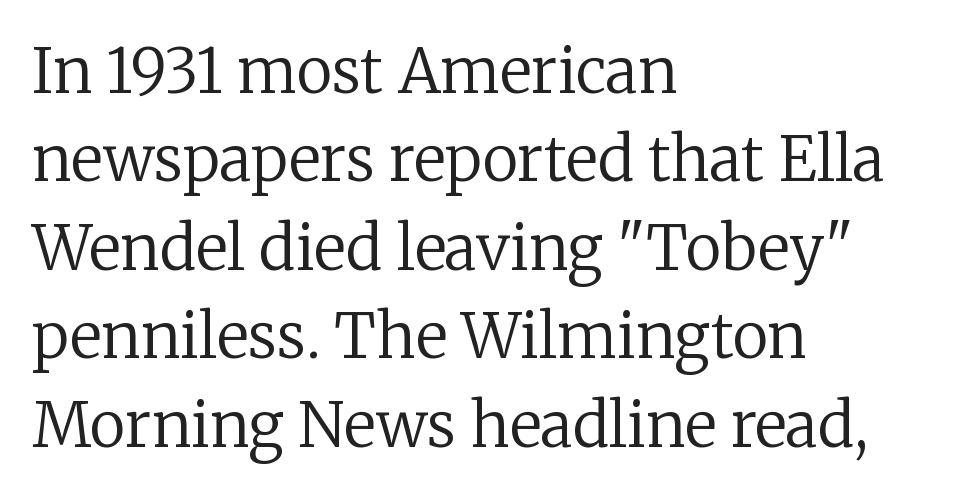
The image shows 61 px regular-weight serif type, upright; set left-aligned, normal line spacing (1.45x), normal letter spacing, not underlined; low stroke contrast and a medium x-height.
